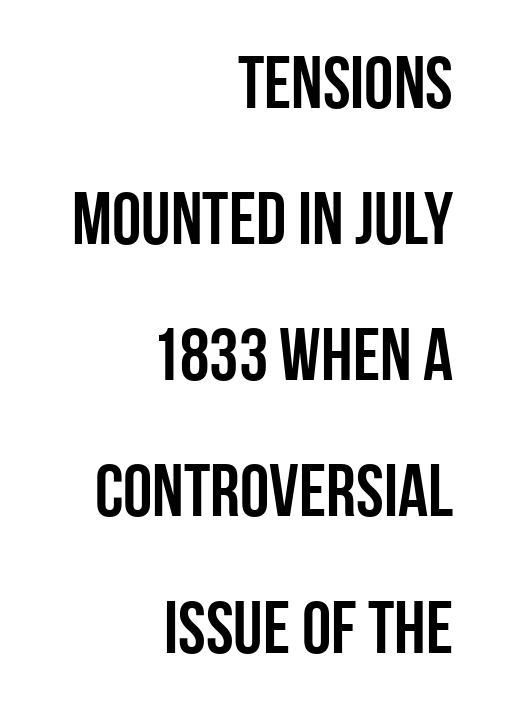
The image shows 74 px condensed sans-serif type, upright; set right-aligned, line spacing 1.84x, normal letter spacing, not underlined; low stroke contrast and a large x-height.
